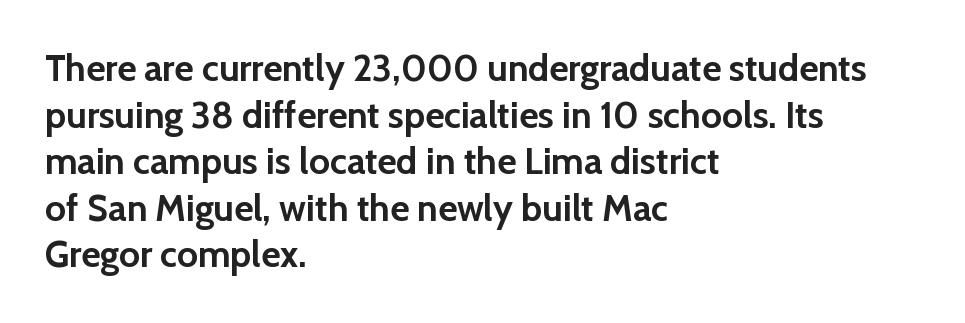
{"serif": "no", "italic": "no", "bold": "yes", "weight": "semibold", "width": "normal", "stroke_contrast": "low", "x_height": "medium", "monospaced": "no", "underline": "no", "align": "left", "line_spacing": "normal", "line_spacing_ratio": 1.26, "letter_spacing": "normal", "letter_spacing_em": 0.0, "glyph_px": 37}
